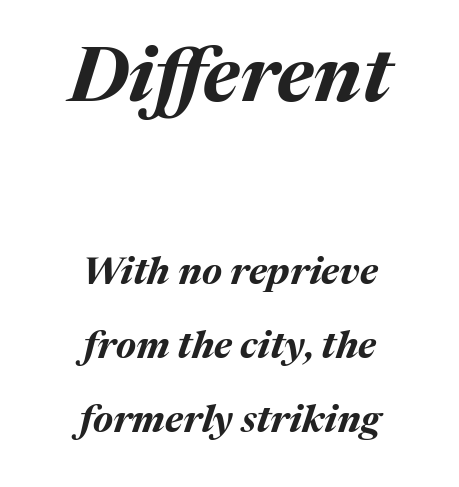
{"italic": "yes", "lean": "right", "slant_degrees": 17, "bold": "yes", "weight": "bold", "width": "normal", "stroke_contrast": "medium", "x_height": "medium", "monospaced": "no", "underline": "no", "align": "center", "line_spacing": "loose", "line_spacing_ratio": 1.95, "letter_spacing": "normal", "letter_spacing_em": 0.0, "larger_block": "first", "size_ratio": 2.03, "glyph_px": 77}
